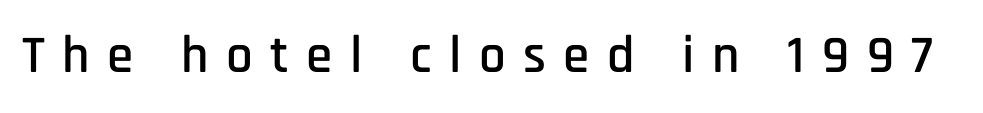
{"serif": "no", "italic": "no", "width": "condensed", "stroke_contrast": "low", "x_height": "large", "monospaced": "no", "underline": "no", "letter_spacing": "wide", "letter_spacing_em": 0.33, "glyph_px": 53}
